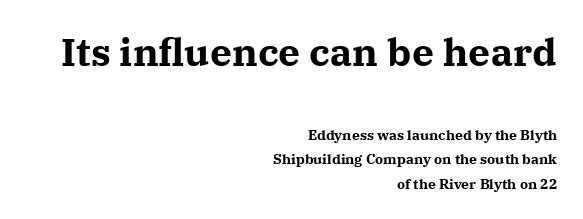
The upper block of text is set noticeably larger than the block beneath it. Nobody drew a line under any word here. Spacing between characters is what you'd get straight out of the box. Typographic density is high because the face is bold. Varying glyph widths throughout — classic text-font behaviour. It's the straight-up-and-down kind of type.
